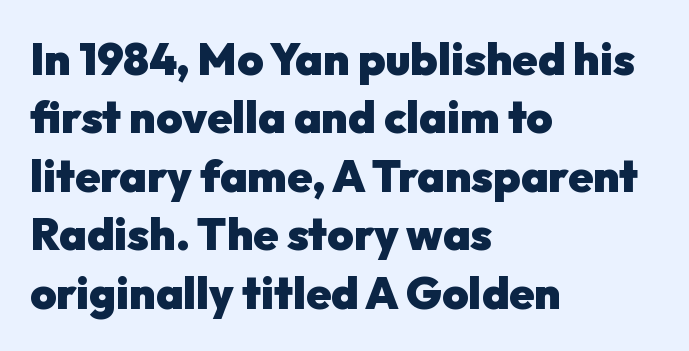
Q: Is the text bold? A: Yes.
Q: Is the text italic (slanted)? A: No, it is upright.
Q: Is the typeface a serif or a sans-serif typeface? A: Sans-serif.
Q: Is the text underlined? A: No.
Q: How is the paragraph aligned? A: Left-aligned.
Q: Is the spacing between letters normal or unusually wide? A: Normal.
Q: Is the spacing between lines tight, normal or loose? A: Normal.
Q: Width (condensed, normal, or wide)? A: Normal.
Q: Stroke contrast? A: Low.
Q: x-height? A: Medium.
Q: Monospaced? A: No.
